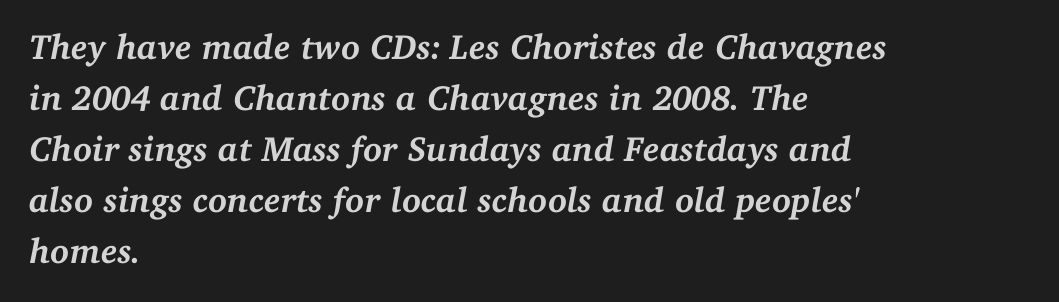
{"serif": "yes", "italic": "yes", "lean": "right", "slant_degrees": 11, "bold": "yes", "weight": "semibold", "width": "normal", "stroke_contrast": "medium", "x_height": "medium", "monospaced": "no", "underline": "no", "align": "left", "line_spacing": "normal", "line_spacing_ratio": 1.46, "letter_spacing": "normal", "letter_spacing_em": 0.0, "glyph_px": 35}
